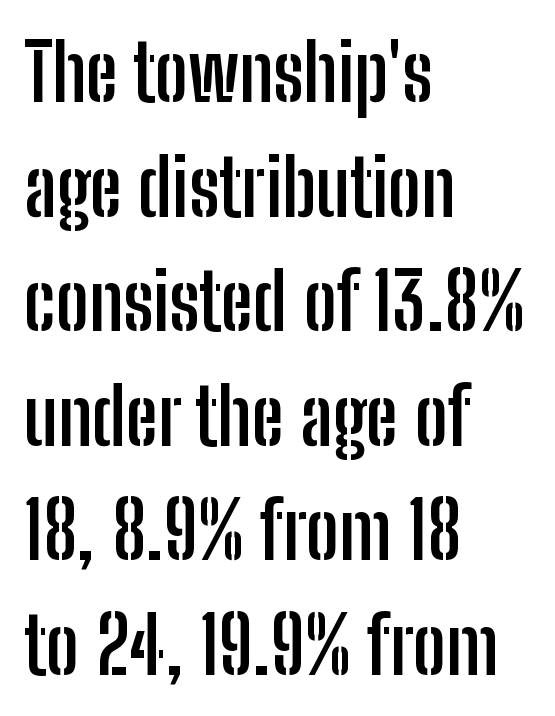
The image shows 79 px semibold, condensed sans-serif type, upright; set left-aligned, normal line spacing (1.45x), normal letter spacing, not underlined; low stroke contrast and a medium x-height.
